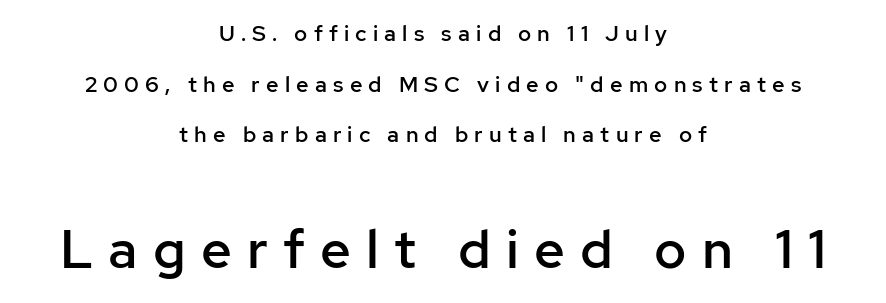
Compared with typical body copy, the letter spacing here is much looser. Rendered with straight, roman letterforms. Unmarked baselines from the first word to the last. Notice the strokes are somewhat thickened but not fully heavy: this is a semibold. Spacing verdict: proportional, widths tailored to each character.
